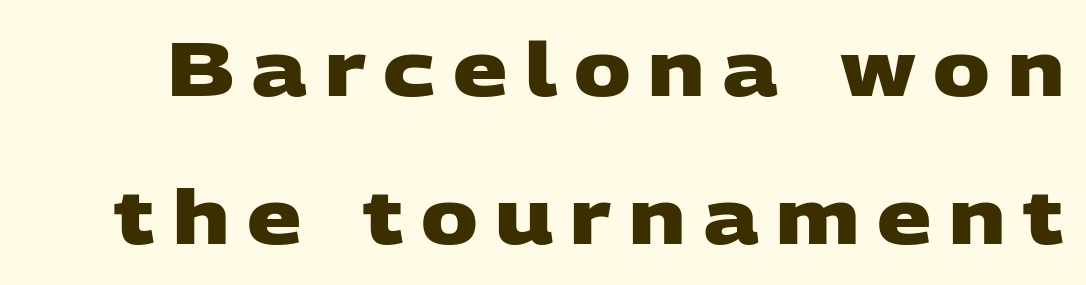
Q: Is the text bold? A: Yes.
Q: Is the typeface a serif or a sans-serif typeface? A: Sans-serif.
Q: Is the text underlined? A: No.
Q: Is the spacing between letters normal or unusually wide? A: Unusually wide.
Q: Is the spacing between lines tight, normal or loose? A: Loose.
Q: Width (condensed, normal, or wide)? A: Wide.
Q: Stroke contrast? A: Low.
Q: x-height? A: Large.
Q: Monospaced? A: No.
